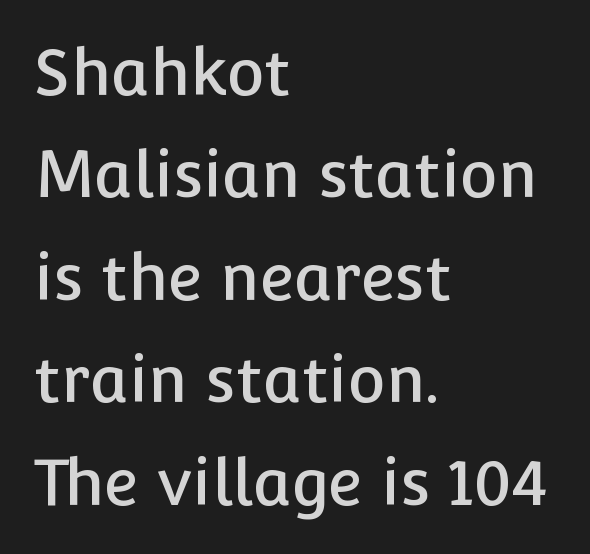
{"serif": "no", "italic": "no", "width": "normal", "stroke_contrast": "low", "x_height": "medium", "monospaced": "no", "underline": "no", "align": "left", "line_spacing": "normal", "line_spacing_ratio": 1.6, "letter_spacing": "normal", "letter_spacing_em": 0.0, "glyph_px": 64}
